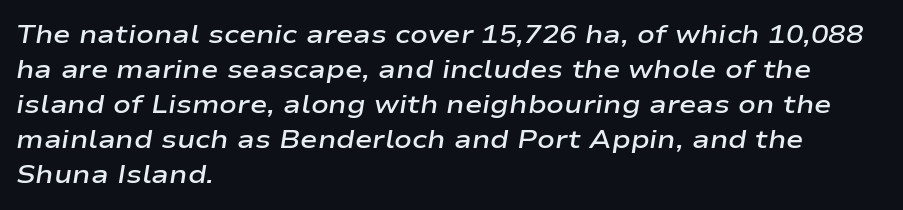
The image shows 26 px text type, italic (leaning right); set left-aligned, normal line spacing (1.35x), normal letter spacing, not underlined.
